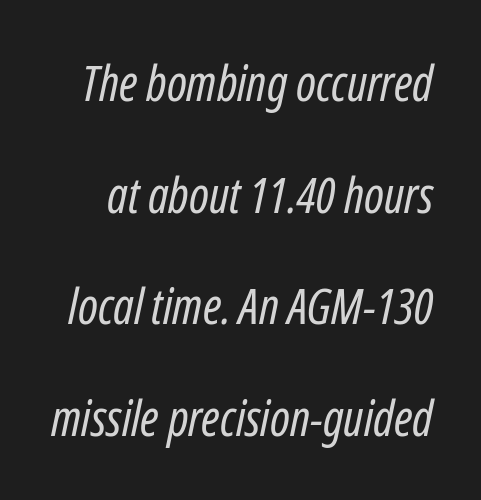
{"italic": "yes", "lean": "right", "slant_degrees": 12, "bold": "no", "weight": "regular", "width": "condensed", "stroke_contrast": "low", "x_height": "medium", "monospaced": "no", "underline": "no", "line_spacing": "loose", "line_spacing_ratio": 2.28, "letter_spacing": "normal", "letter_spacing_em": 0.0, "glyph_px": 49}
